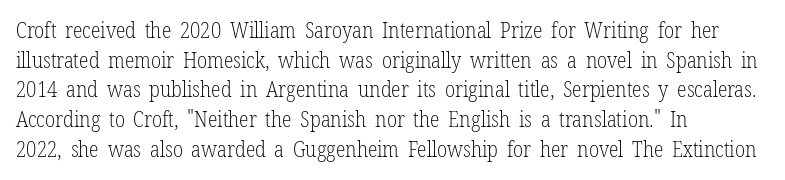
Unmarked baselines from the first word to the last. The designer left line spacing at the default. The rendering anchors every line to the left-hand side. The gaps between neighbouring characters are ordinary and unremarkable. The type sits square on the baseline with zero lean.
